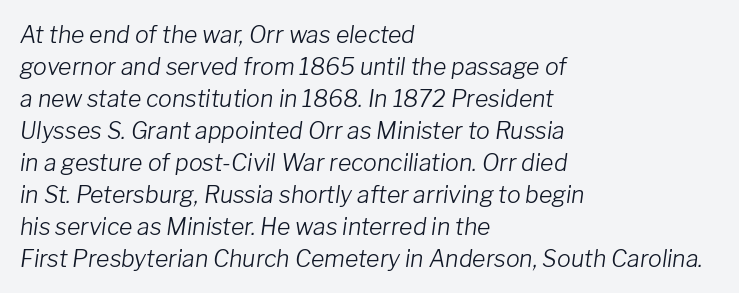
The image shows 23 px text type, italic (leaning right); set left-aligned, normal line spacing (1.39x), normal letter spacing, not underlined.
